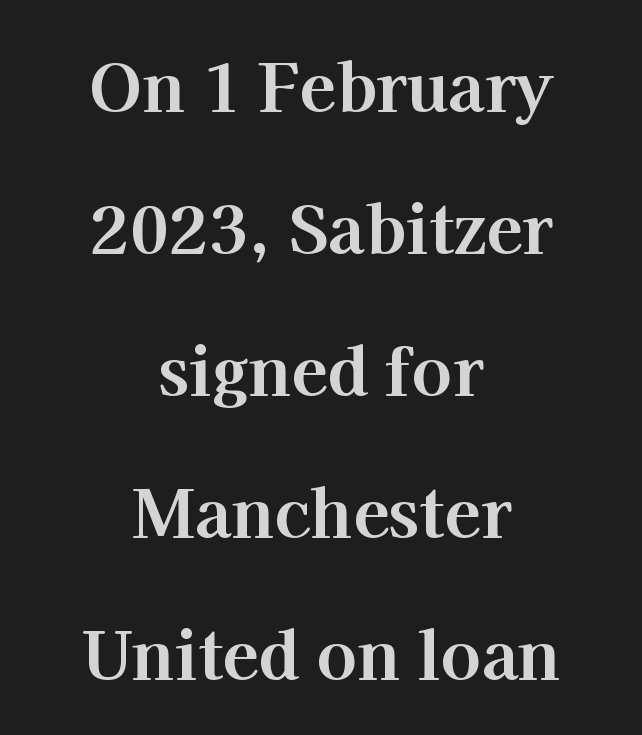
{"serif": "yes", "italic": "no", "bold": "yes", "weight": "bold", "width": "normal", "stroke_contrast": "high", "x_height": "medium", "monospaced": "no", "underline": "no", "align": "center", "line_spacing": "loose", "line_spacing_ratio": 2.12, "letter_spacing": "normal", "letter_spacing_em": 0.0, "glyph_px": 67}
